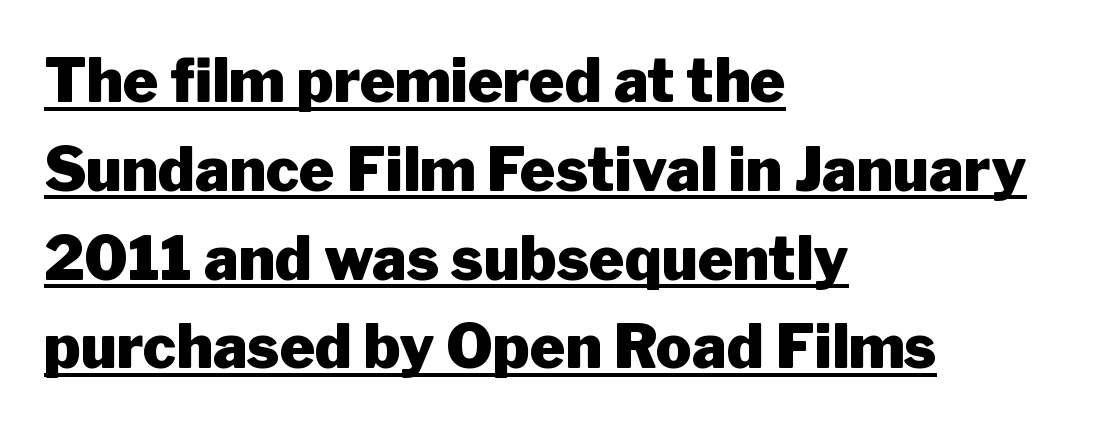
{"serif": "no", "italic": "no", "bold": "yes", "weight": "heavy", "width": "normal", "stroke_contrast": "low", "x_height": "medium", "monospaced": "no", "underline": "yes", "align": "left", "line_spacing": "normal", "line_spacing_ratio": 1.48, "letter_spacing": "normal", "letter_spacing_em": 0.0, "glyph_px": 60}
